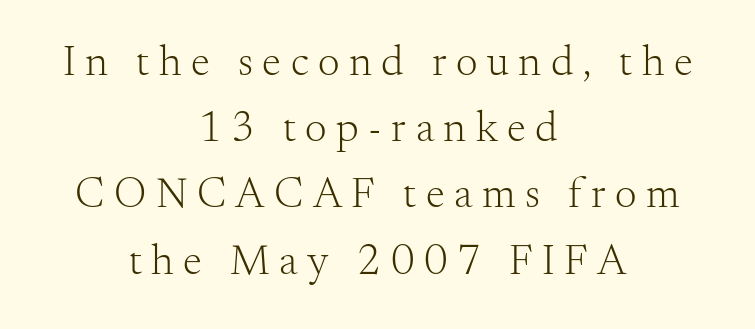
The image shows 43 px light serif type, upright; set centered, normal line spacing (1.54x), unusually wide letter spacing (+0.22 em), not underlined; medium stroke contrast and a small x-height.
